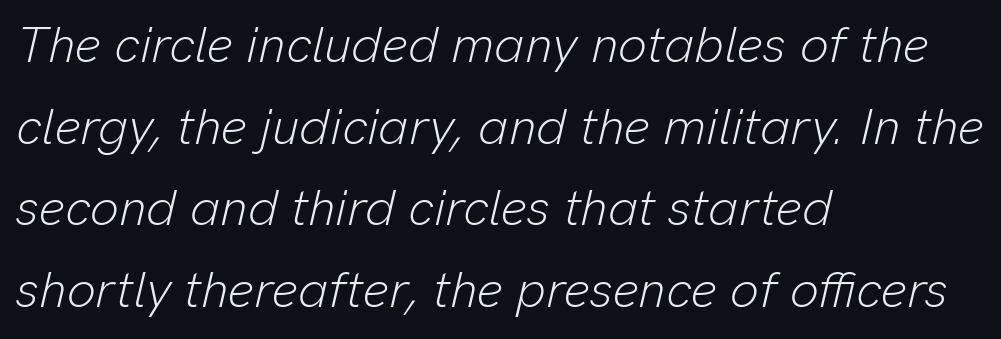
Q: Is the text bold? A: No.
Q: Is the text italic (slanted)? A: Yes, it leans right by about 13 degrees.
Q: Is the text underlined? A: No.
Q: How is the paragraph aligned? A: Left-aligned.
Q: Is the spacing between letters normal or unusually wide? A: Normal.
Q: Is the spacing between lines tight, normal or loose? A: Normal.
Q: Width (condensed, normal, or wide)? A: Normal.
Q: Stroke contrast? A: Low.
Q: x-height? A: Medium.
Q: Monospaced? A: No.
